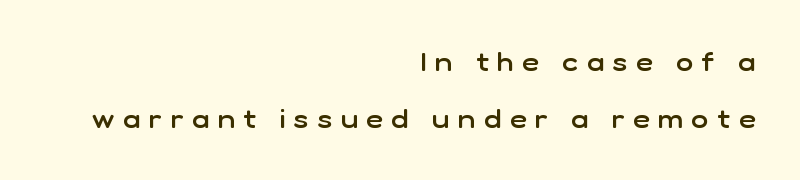
A typesetter would call this leading open, well beyond the default. These lines are set flush right with a ragged left edge. Clear beneath every line of the passage. Characters remain perfectly vertical along every line. The passage shown is semibold, sitting just below true bold.
